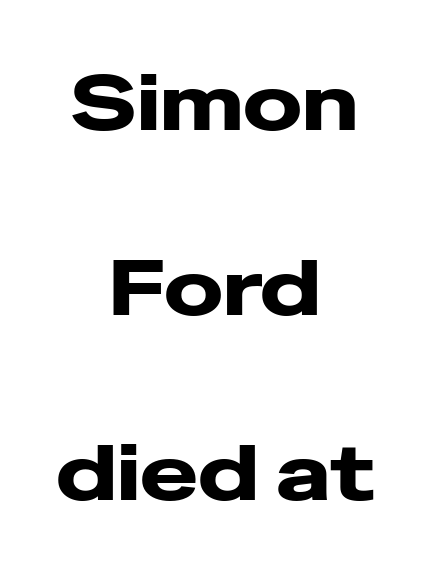
{"serif": "no", "italic": "no", "width": "wide", "stroke_contrast": "low", "x_height": "medium", "monospaced": "no", "underline": "no", "align": "center", "line_spacing": "loose", "line_spacing_ratio": 2.37, "letter_spacing": "normal", "letter_spacing_em": 0.0, "glyph_px": 78}
